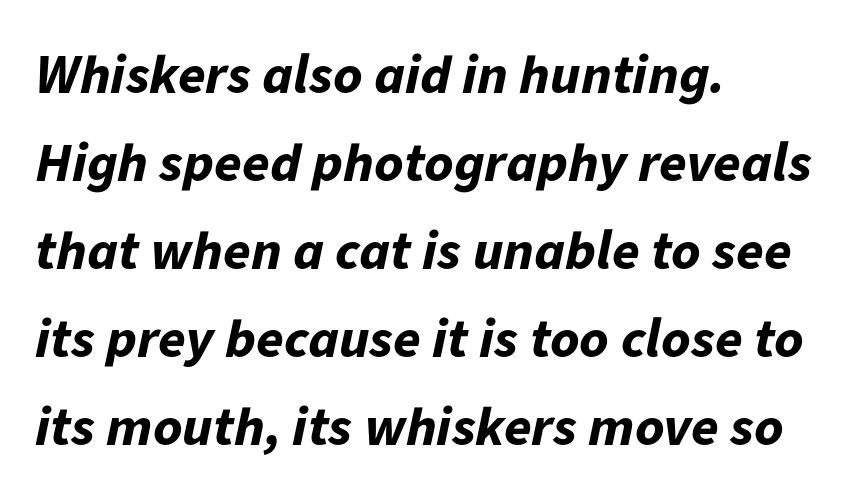
Q: Is the text bold? A: Yes.
Q: Is the text italic (slanted)? A: Yes, it leans right by about 11 degrees.
Q: Is the text underlined? A: No.
Q: How is the paragraph aligned? A: Left-aligned.
Q: Is the spacing between letters normal or unusually wide? A: Normal.
Q: Is the spacing between lines tight, normal or loose? A: Normal.
Q: Width (condensed, normal, or wide)? A: Normal.
Q: Stroke contrast? A: Low.
Q: x-height? A: Medium.
Q: Monospaced? A: No.
